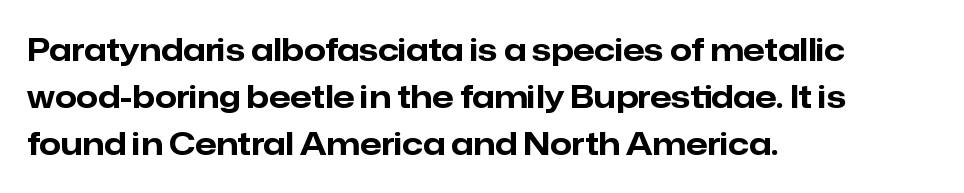
The image shows 31 px bold sans-serif type, upright; set left-aligned, normal line spacing (1.52x), normal letter spacing, not underlined; low stroke contrast and a medium x-height.
